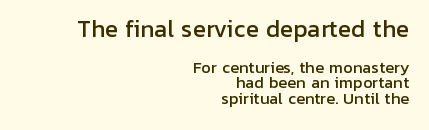
Q: Is the text italic (slanted)? A: No, it is upright.
Q: Is the text underlined? A: No.
Q: How is the paragraph aligned? A: Right-aligned.
Q: Is the spacing between letters normal or unusually wide? A: Normal.
Q: Is the spacing between lines tight, normal or loose? A: Tight.
Q: Which block of text is set in a larger size, the first (top) or the second (bottom)? A: The first (top) one.
